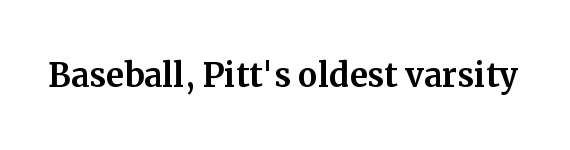
{"serif": "yes", "italic": "no", "width": "normal", "stroke_contrast": "medium", "x_height": "medium", "monospaced": "no", "underline": "no", "letter_spacing": "normal", "letter_spacing_em": 0.0, "glyph_px": 44}
